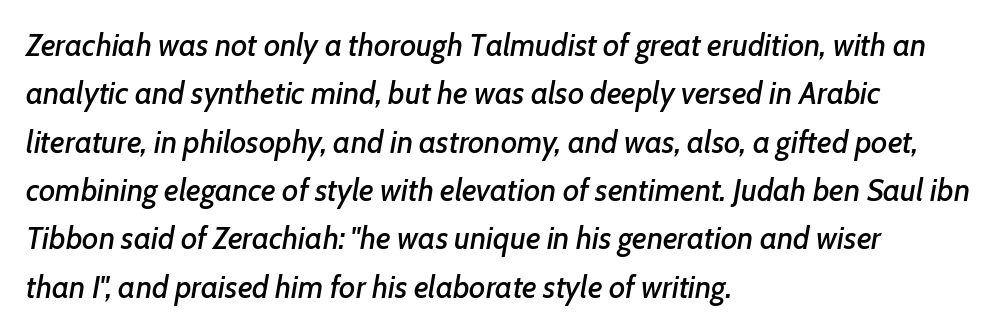
{"italic": "yes", "lean": "right", "slant_degrees": 7, "width": "normal", "stroke_contrast": "low", "x_height": "medium", "monospaced": "no", "underline": "no", "align": "left", "line_spacing": "normal", "line_spacing_ratio": 1.56, "letter_spacing": "normal", "letter_spacing_em": 0.0, "glyph_px": 31}
